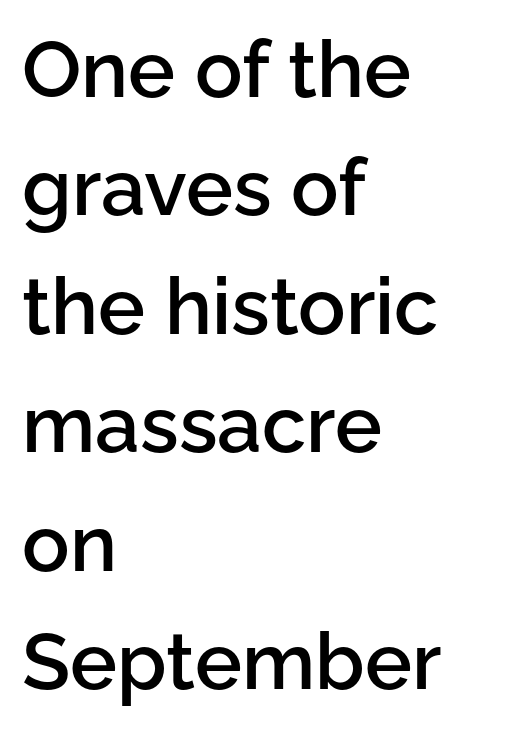
Q: Is the text bold? A: Semi-bold.
Q: Is the text italic (slanted)? A: No, it is upright.
Q: Is the typeface a serif or a sans-serif typeface? A: Sans-serif.
Q: Is the text underlined? A: No.
Q: How is the paragraph aligned? A: Left-aligned.
Q: Is the spacing between letters normal or unusually wide? A: Normal.
Q: Is the spacing between lines tight, normal or loose? A: Normal.
Q: Width (condensed, normal, or wide)? A: Normal.
Q: Stroke contrast? A: Low.
Q: x-height? A: Medium.
Q: Monospaced? A: No.
